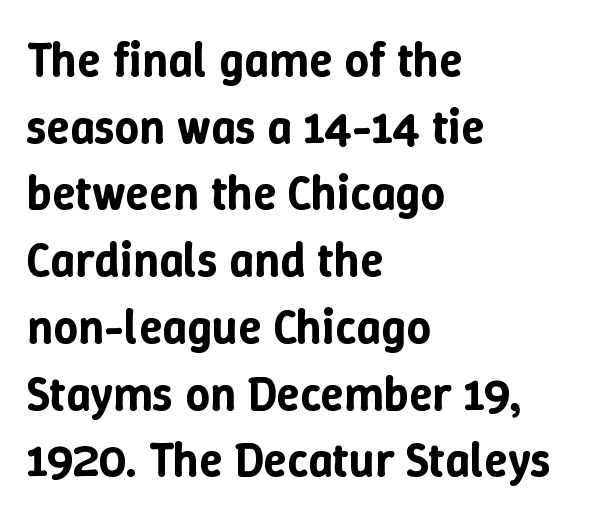
How would I describe the line gaps? Plain and ordinary. The paragraph has a hard left edge and a soft right edge. Varying glyph widths throughout — classic text-font behaviour. Plain, unruled lines of type. What stands out about the letter spacing? Nothing — it is the standard amount. Notice how the stems are strictly vertical — no italics here.
